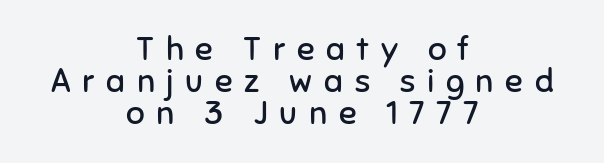
{"serif": "no", "italic": "no", "bold": "no", "weight": "regular", "width": "normal", "stroke_contrast": "low", "x_height": "medium", "monospaced": "no", "underline": "no", "align": "center", "line_spacing": "tight", "line_spacing_ratio": 0.97, "letter_spacing": "wide", "letter_spacing_em": 0.35, "glyph_px": 33}
